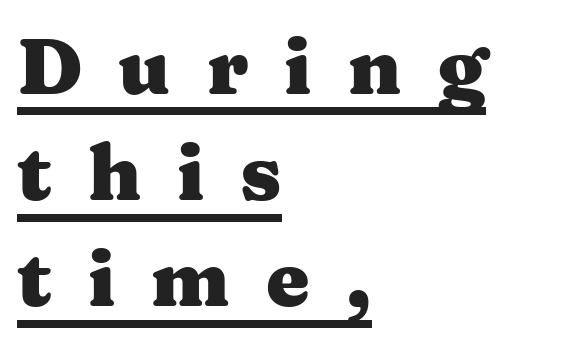
The image shows 78 px heavy, wide serif type, upright; set left-aligned, normal line spacing (1.36x), unusually wide letter spacing (+0.46 em), underlined; medium stroke contrast and a medium x-height.
